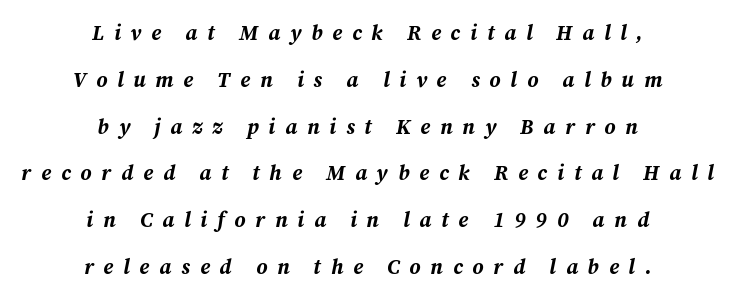
The image shows 21 px bold type, italic (leaning right); set centered, loose line spacing (2.23x), unusually wide letter spacing (+0.47 em), not underlined.
